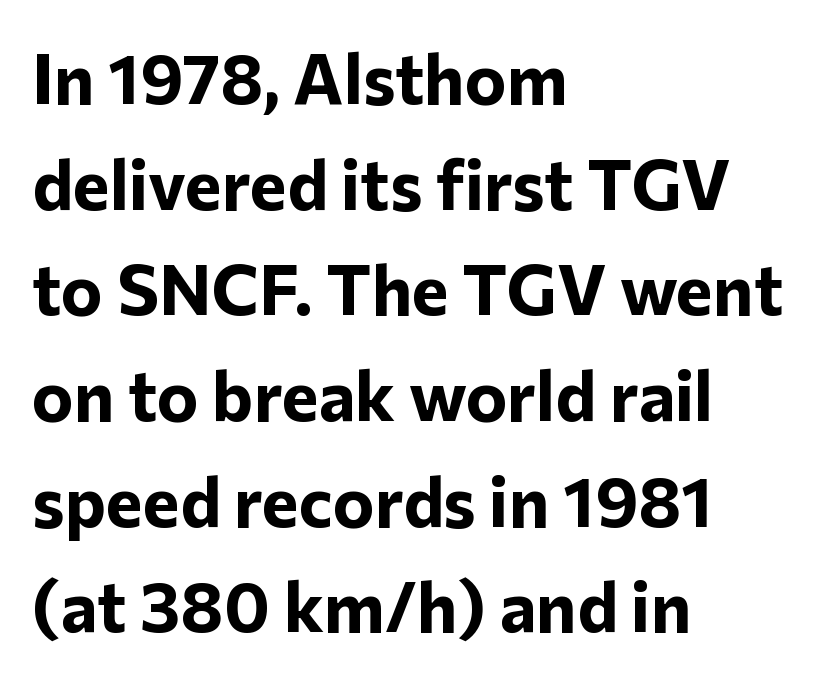
Leading matches the norm, producing a regular column. Plenty of ink on the page — the face is bold. The rag falls on the right side of this text block. Note: no serifs on the glyphs. You could not count columns in this text — the font is proportionally spaced.
